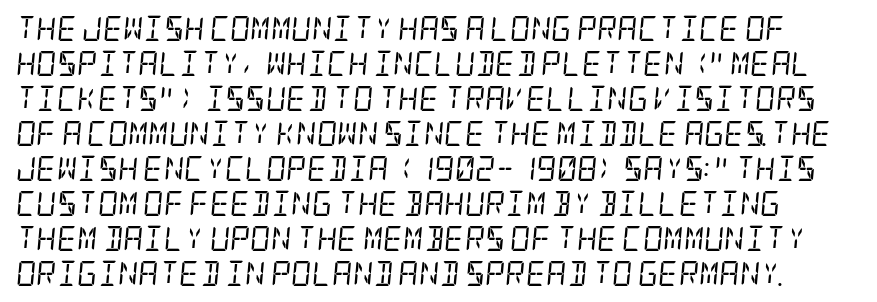
{"italic": "yes", "lean": "right", "slant_degrees": 5, "bold": "no", "underline": "no", "line_spacing": "normal", "line_spacing_ratio": 1.4, "letter_spacing": "normal", "letter_spacing_em": 0.0, "glyph_px": 25}
